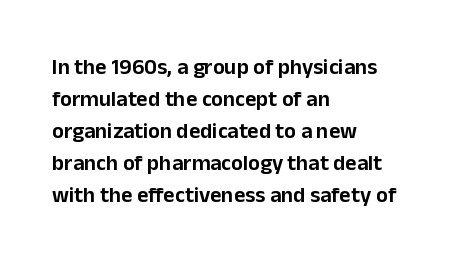
{"italic": "no", "underline": "no", "align": "left", "line_spacing": "normal", "line_spacing_ratio": 1.46, "letter_spacing": "normal", "letter_spacing_em": 0.0, "glyph_px": 22}
